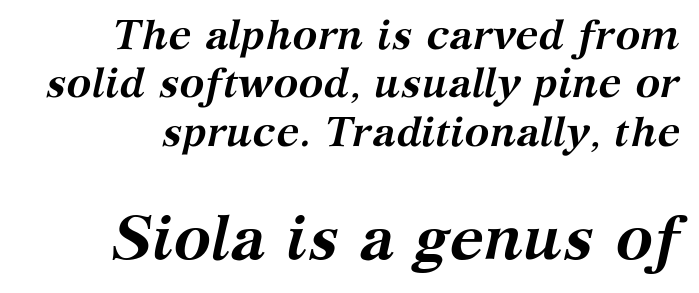
Q: Is the text bold? A: Yes.
Q: Is the text italic (slanted)? A: Yes, it leans right by about 12 degrees.
Q: Is the typeface a serif or a sans-serif typeface? A: Serif.
Q: Is the text underlined? A: No.
Q: Is the spacing between letters normal or unusually wide? A: Normal.
Q: Is the spacing between lines tight, normal or loose? A: Tight.
Q: Which block of text is set in a larger size, the first (top) or the second (bottom)? A: The second (bottom) one.
Q: Width (condensed, normal, or wide)? A: Normal.
Q: Stroke contrast? A: Medium.
Q: x-height? A: Medium.
Q: Monospaced? A: No.
